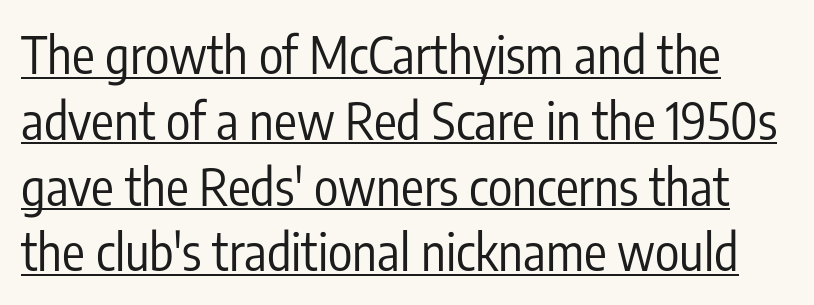
Q: Is the text bold? A: No.
Q: Is the text italic (slanted)? A: No, it is upright.
Q: Is the typeface a serif or a sans-serif typeface? A: Sans-serif.
Q: Is the text underlined? A: Yes.
Q: Is the spacing between letters normal or unusually wide? A: Normal.
Q: Is the spacing between lines tight, normal or loose? A: Normal.
Q: Width (condensed, normal, or wide)? A: Condensed.
Q: Stroke contrast? A: Low.
Q: x-height? A: Medium.
Q: Monospaced? A: No.
